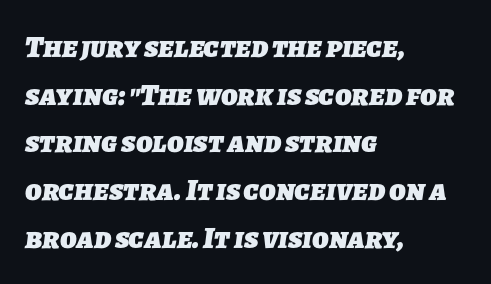
{"serif": "no", "bold": "yes", "weight": "heavy", "width": "normal", "stroke_contrast": "low", "x_height": "medium", "monospaced": "no", "underline": "no", "align": "left", "line_spacing": "normal", "line_spacing_ratio": 1.54, "letter_spacing": "normal", "letter_spacing_em": 0.0, "glyph_px": 31}
